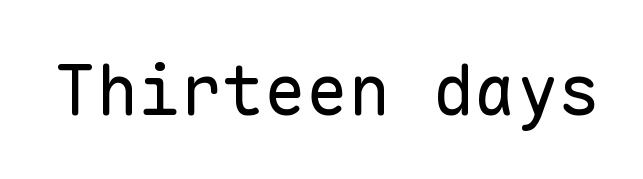
The image shows 70 px regular-weight sans-serif type, upright, monospaced; set normal letter spacing, not underlined; low stroke contrast and a medium x-height.
